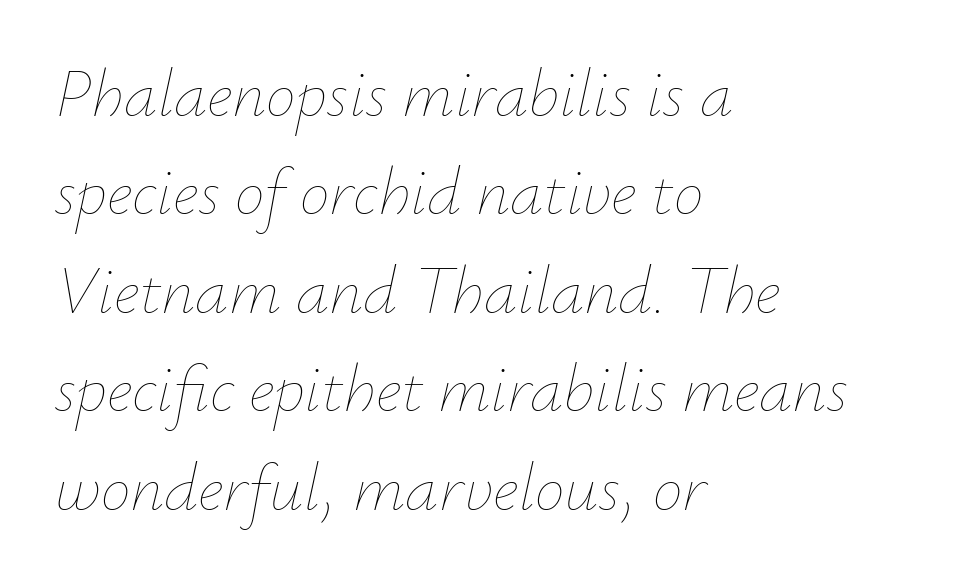
The image shows 67 px thin type, italic (leaning right); set left-aligned, normal line spacing (1.47x), normal letter spacing, not underlined; low stroke contrast and a small x-height.
